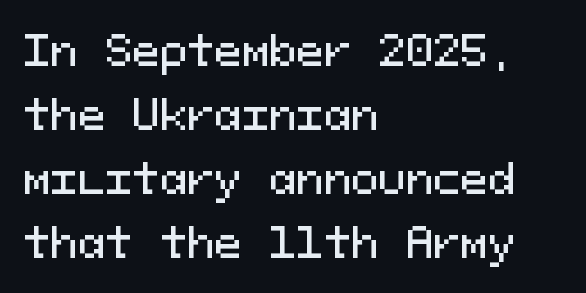
The image shows 41 px sans-serif type, upright, monospaced; set left-aligned, normal line spacing (1.56x), normal letter spacing, not underlined; medium stroke contrast and a medium x-height.
